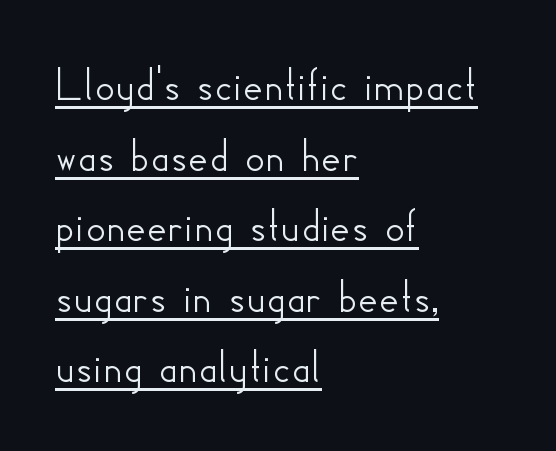
Q: Is the text italic (slanted)? A: No, it is upright.
Q: Is the typeface a serif or a sans-serif typeface? A: Sans-serif.
Q: Is the text underlined? A: Yes.
Q: How is the paragraph aligned? A: Left-aligned.
Q: Is the spacing between letters normal or unusually wide? A: Normal.
Q: Is the spacing between lines tight, normal or loose? A: Normal.
Q: Width (condensed, normal, or wide)? A: Normal.
Q: Stroke contrast? A: Low.
Q: x-height? A: Small.
Q: Monospaced? A: No.
